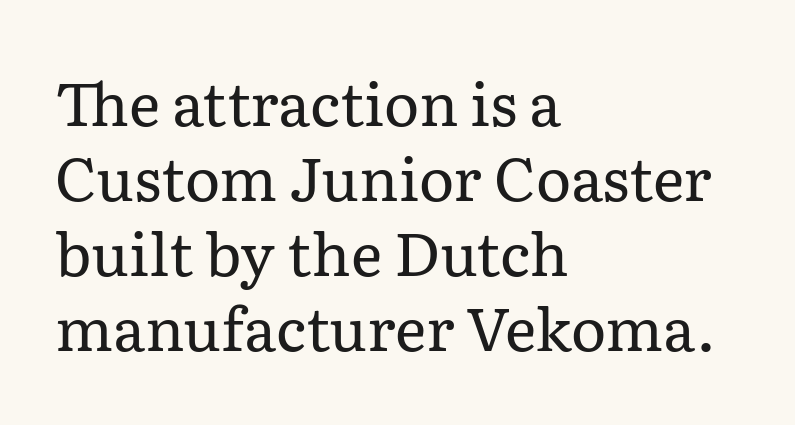
The image shows 60 px regular-weight serif type, upright; set left-aligned, normal line spacing (1.25x), normal letter spacing, not underlined; low stroke contrast and a medium x-height.
